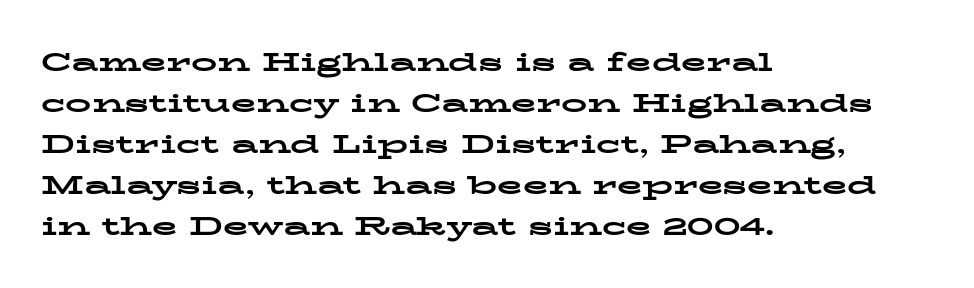
{"italic": "no", "bold": "yes", "underline": "no", "align": "left", "line_spacing": "normal", "line_spacing_ratio": 1.58, "letter_spacing": "normal", "letter_spacing_em": 0.0, "glyph_px": 26}
